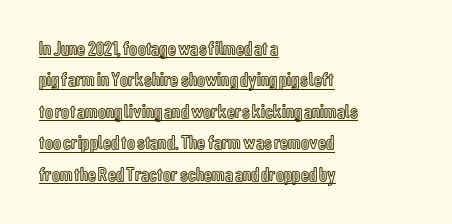
{"italic": "no", "underline": "yes", "align": "left", "line_spacing": "normal", "line_spacing_ratio": 1.57, "letter_spacing": "normal", "letter_spacing_em": 0.0, "glyph_px": 20}
